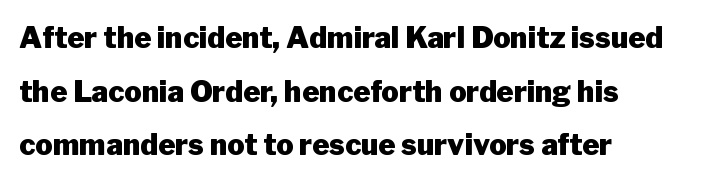
{"serif": "no", "italic": "no", "bold": "yes", "weight": "heavy", "width": "normal", "stroke_contrast": "low", "x_height": "medium", "monospaced": "no", "underline": "no", "align": "left", "line_spacing_ratio": 1.85, "letter_spacing": "normal", "letter_spacing_em": 0.0, "glyph_px": 29}
